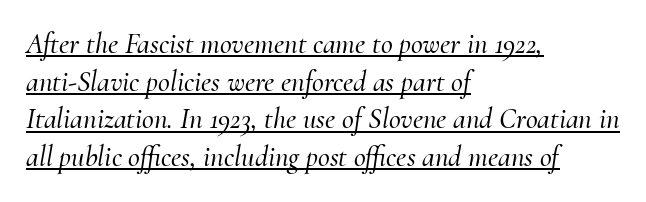
Q: Is the text italic (slanted)? A: Yes, it leans right by about 10 degrees.
Q: Is the typeface a serif or a sans-serif typeface? A: Serif.
Q: Is the text underlined? A: Yes.
Q: How is the paragraph aligned? A: Left-aligned.
Q: Is the spacing between letters normal or unusually wide? A: Normal.
Q: Is the spacing between lines tight, normal or loose? A: Normal.
Q: Width (condensed, normal, or wide)? A: Normal.
Q: Stroke contrast? A: Medium.
Q: x-height? A: Small.
Q: Monospaced? A: No.
